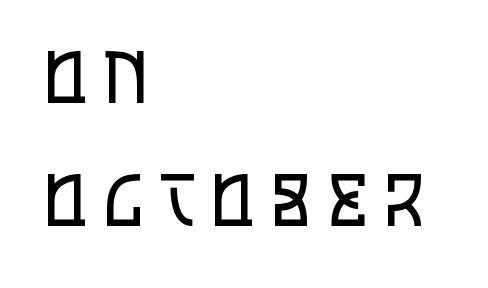
{"serif": "no", "italic": "no", "bold": "no", "weight": "regular", "width": "condensed", "stroke_contrast": "low", "x_height": "large", "monospaced": "no", "underline": "no", "align": "left", "line_spacing_ratio": 1.73, "letter_spacing": "wide", "letter_spacing_em": 0.24, "glyph_px": 71}
